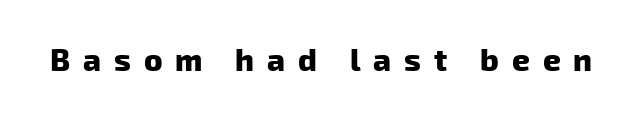
{"serif": "no", "bold": "yes", "weight": "heavy", "width": "normal", "stroke_contrast": "low", "x_height": "medium", "monospaced": "no", "underline": "no", "letter_spacing": "wide", "letter_spacing_em": 0.42, "glyph_px": 31}
